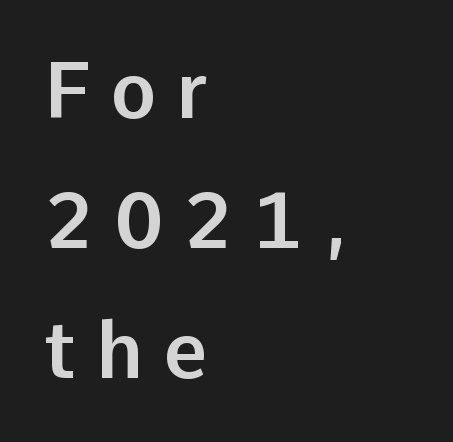
{"serif": "no", "italic": "no", "width": "normal", "stroke_contrast": "low", "x_height": "medium", "monospaced": "no", "underline": "no", "align": "left", "line_spacing": "normal", "line_spacing_ratio": 1.69, "letter_spacing": "wide", "letter_spacing_em": 0.26, "glyph_px": 77}
